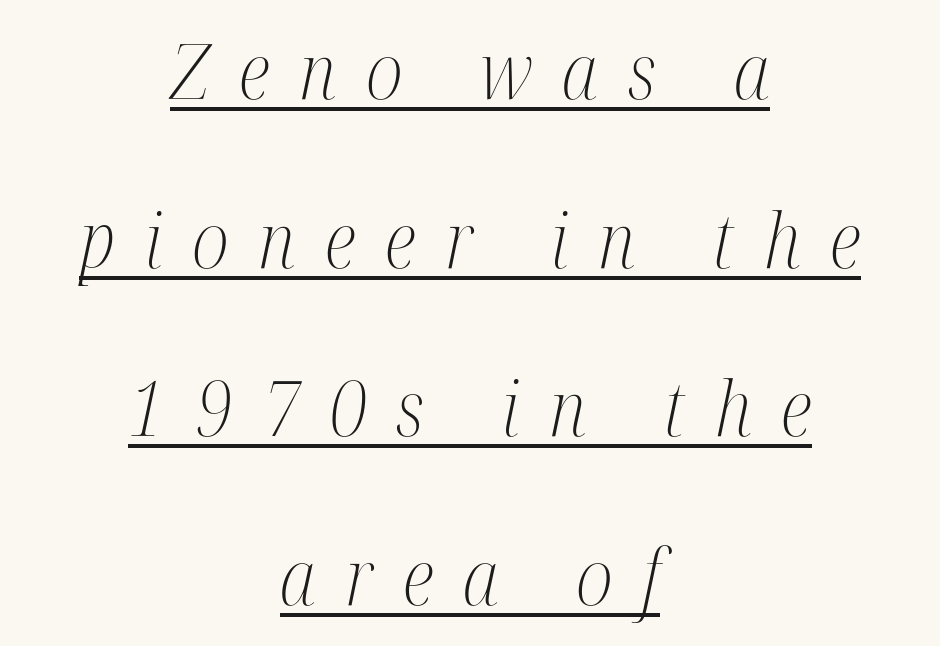
Q: Is the text bold? A: No.
Q: Is the text italic (slanted)? A: Yes, it leans right by about 12 degrees.
Q: Is the typeface a serif or a sans-serif typeface? A: Serif.
Q: Is the text underlined? A: Yes.
Q: How is the paragraph aligned? A: Centered.
Q: Is the spacing between letters normal or unusually wide? A: Unusually wide.
Q: Is the spacing between lines tight, normal or loose? A: Loose.
Q: Width (condensed, normal, or wide)? A: Condensed.
Q: Stroke contrast? A: Medium.
Q: x-height? A: Medium.
Q: Monospaced? A: No.
